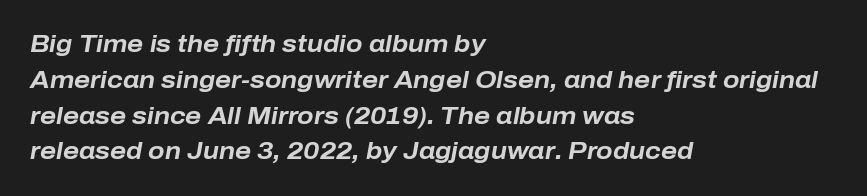
Students, observe: this is what conventionally led text looks like. Yep, that's italic — everything's leaning. Nothing unusual about the tracking: characters are spaced as the font intends. Notice how the passage keeps a crisp vertical edge on the left only.
